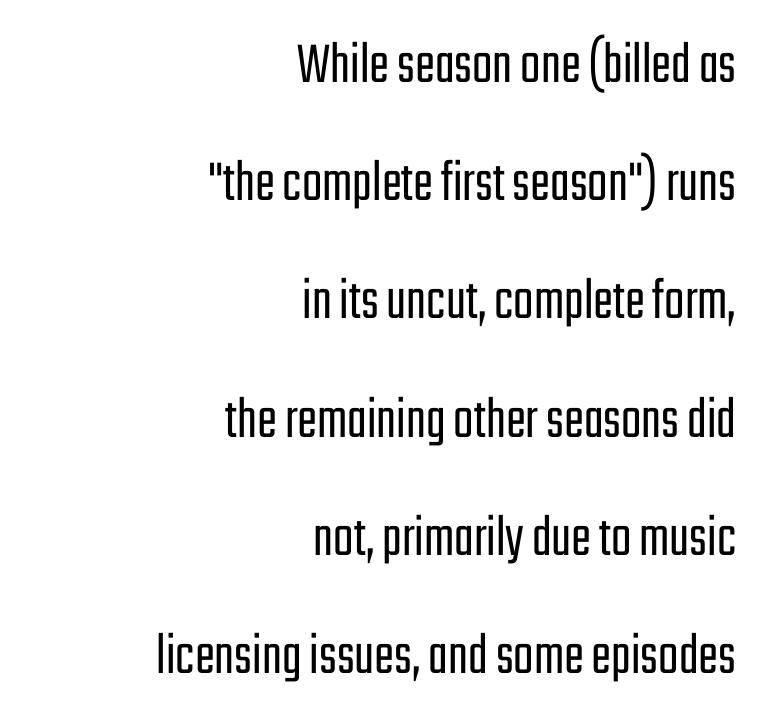
{"serif": "no", "italic": "no", "bold": "no", "weight": "light", "width": "condensed", "stroke_contrast": "low", "x_height": "medium", "monospaced": "no", "underline": "no", "align": "right", "line_spacing": "loose", "line_spacing_ratio": 1.97, "letter_spacing": "normal", "letter_spacing_em": 0.0, "glyph_px": 60}
